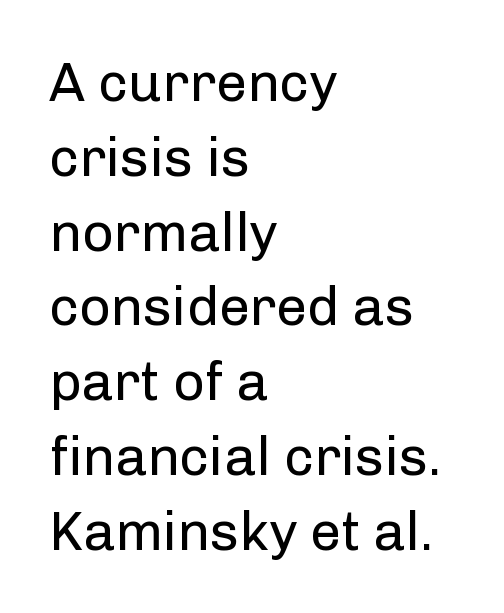
Q: Is the text bold? A: No.
Q: Is the text italic (slanted)? A: No, it is upright.
Q: Is the typeface a serif or a sans-serif typeface? A: Sans-serif.
Q: Is the text underlined? A: No.
Q: How is the paragraph aligned? A: Left-aligned.
Q: Is the spacing between letters normal or unusually wide? A: Normal.
Q: Is the spacing between lines tight, normal or loose? A: Normal.
Q: Width (condensed, normal, or wide)? A: Normal.
Q: Stroke contrast? A: Low.
Q: x-height? A: Medium.
Q: Monospaced? A: No.
